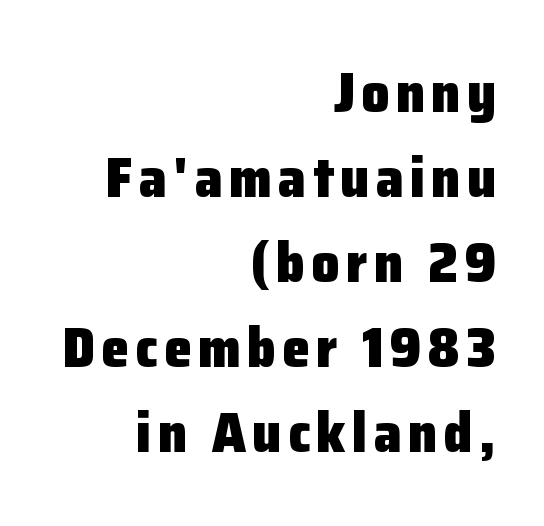
Leftover space on each line is placed entirely before the opening word. The typography opts for an upright posture over an oblique one. Strokes here are thick enough to call this a true bold. The lines sit at an ordinary, default distance from one another.
